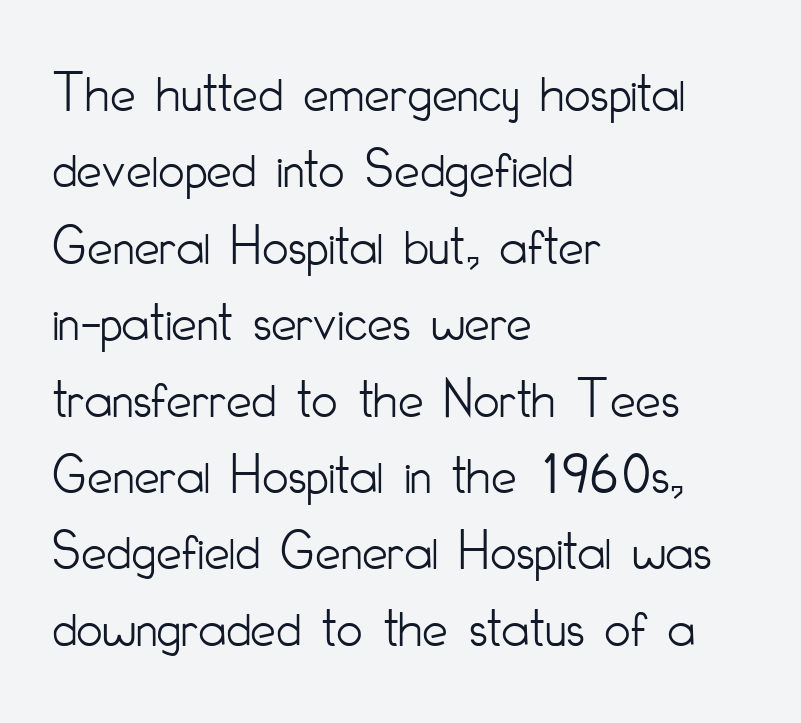
Q: Is the text bold? A: No.
Q: Is the text italic (slanted)? A: No, it is upright.
Q: Is the typeface a serif or a sans-serif typeface? A: Sans-serif.
Q: Is the text underlined? A: No.
Q: How is the paragraph aligned? A: Left-aligned.
Q: Is the spacing between letters normal or unusually wide? A: Normal.
Q: Is the spacing between lines tight, normal or loose? A: Normal.
Q: Width (condensed, normal, or wide)? A: Condensed.
Q: Stroke contrast? A: Low.
Q: x-height? A: Small.
Q: Monospaced? A: No.
